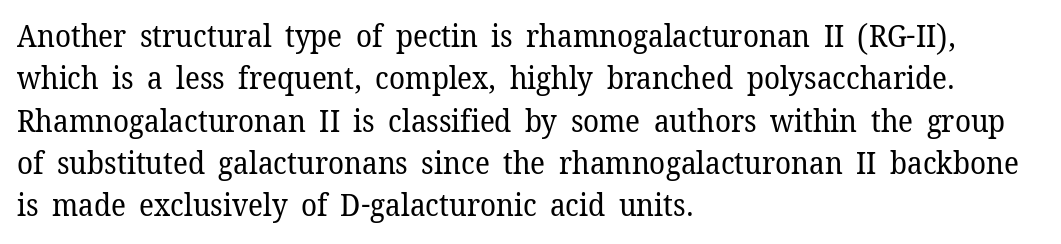
{"serif": "yes", "italic": "no", "bold": "no", "weight": "regular", "width": "normal", "stroke_contrast": "low", "x_height": "medium", "monospaced": "no", "underline": "no", "align": "left", "line_spacing": "normal", "line_spacing_ratio": 1.41, "letter_spacing": "normal", "letter_spacing_em": 0.0, "glyph_px": 30}
